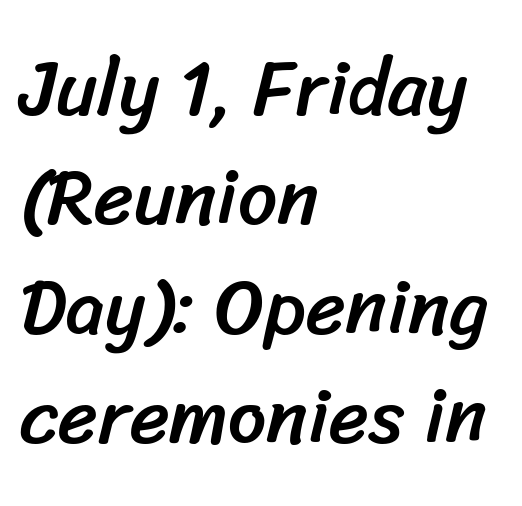
{"serif": "no", "width": "normal", "stroke_contrast": "low", "x_height": "medium", "monospaced": "no", "underline": "no", "align": "left", "line_spacing": "normal", "line_spacing_ratio": 1.42, "letter_spacing": "normal", "letter_spacing_em": 0.0, "glyph_px": 77}
